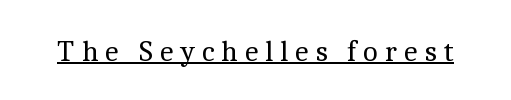
{"serif": "yes", "italic": "no", "bold": "no", "weight": "regular", "width": "normal", "x_height": "medium", "monospaced": "no", "underline": "yes", "letter_spacing": "wide", "letter_spacing_em": 0.21, "glyph_px": 30}
